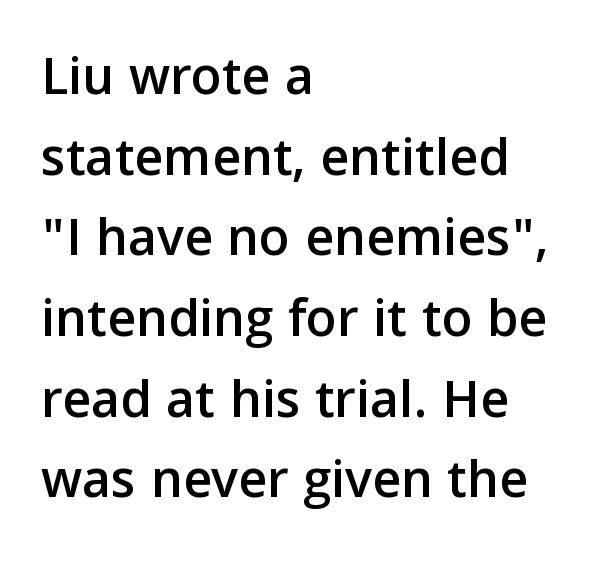
The image shows 56 px sans-serif type, upright; set left-aligned, normal line spacing (1.44x), normal letter spacing, not underlined; low stroke contrast and a medium x-height.
